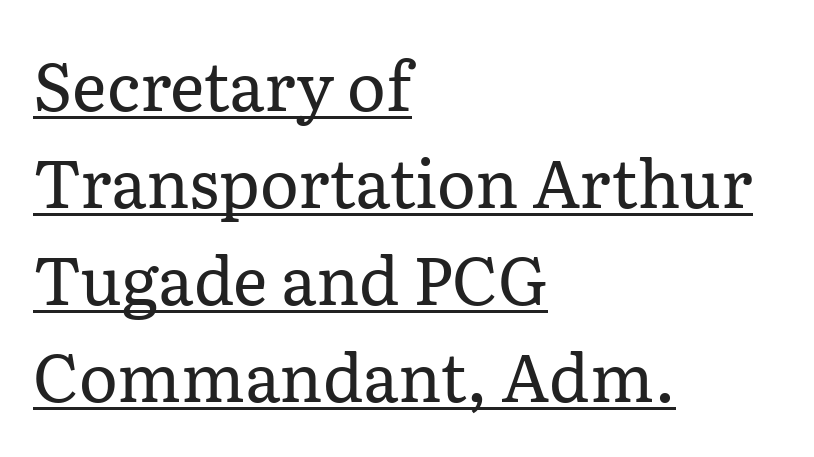
Q: Is the text bold? A: No.
Q: Is the text italic (slanted)? A: No, it is upright.
Q: Is the typeface a serif or a sans-serif typeface? A: Serif.
Q: Is the text underlined? A: Yes.
Q: How is the paragraph aligned? A: Left-aligned.
Q: Is the spacing between letters normal or unusually wide? A: Normal.
Q: Is the spacing between lines tight, normal or loose? A: Normal.
Q: Width (condensed, normal, or wide)? A: Normal.
Q: Stroke contrast? A: Low.
Q: x-height? A: Medium.
Q: Monospaced? A: No.
